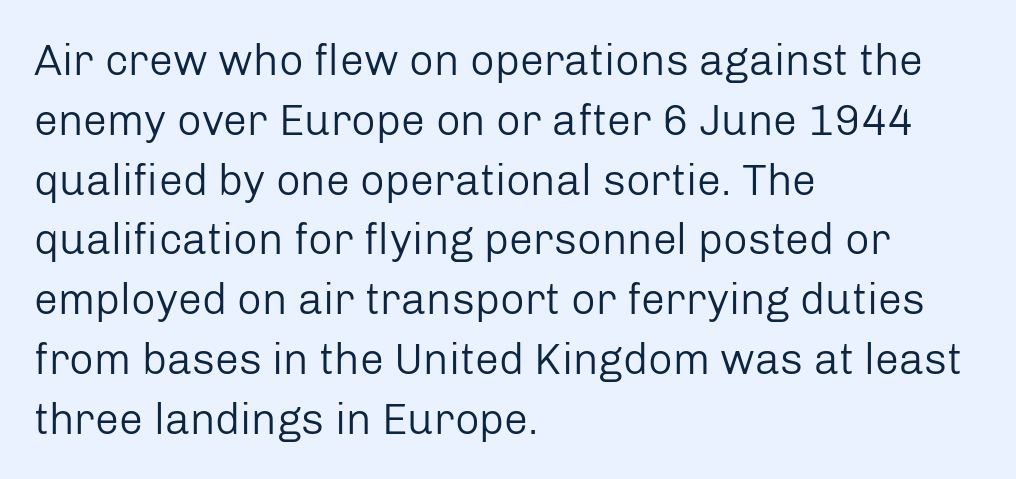
The image shows 43 px regular-weight sans-serif type, upright; set left-aligned, normal line spacing (1.39x), normal letter spacing, not underlined; low stroke contrast and a medium x-height.
